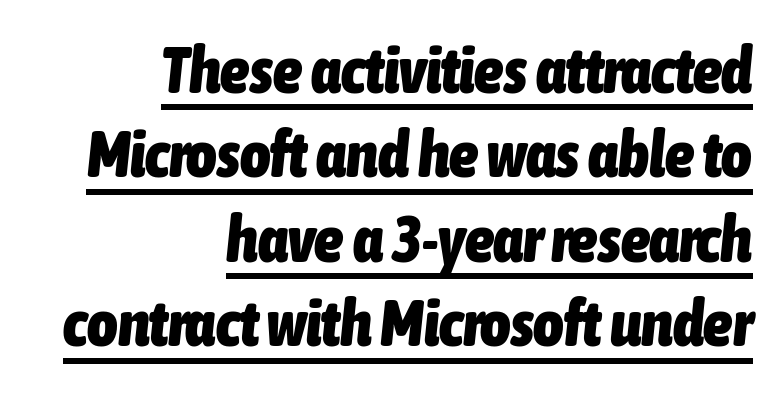
Q: Is the text bold? A: Yes.
Q: Is the text italic (slanted)? A: Yes, it leans right by about 6 degrees.
Q: Is the text underlined? A: Yes.
Q: How is the paragraph aligned? A: Right-aligned.
Q: Is the spacing between letters normal or unusually wide? A: Normal.
Q: Is the spacing between lines tight, normal or loose? A: Normal.
Q: Width (condensed, normal, or wide)? A: Condensed.
Q: Stroke contrast? A: Low.
Q: x-height? A: Medium.
Q: Monospaced? A: No.
